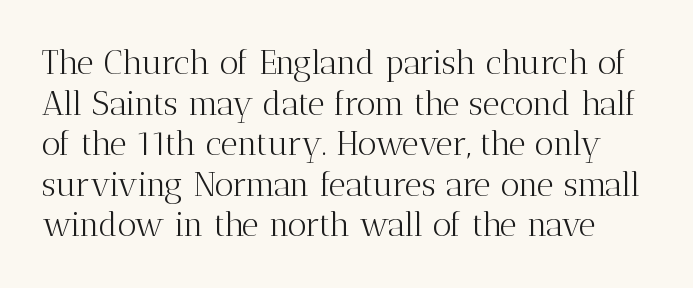
The image shows 33 px light serif type, upright; set line spacing 1.23x, normal letter spacing, not underlined; medium stroke contrast and a medium x-height.
